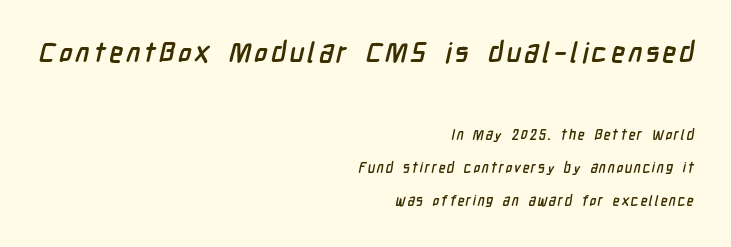
Size contrast runs from large at the top to small at the bottom. Does the weight exceed regular? Yes, all the way to bold. These lines stack with their right ends in a neat column. The space directly below the letters is spotless. A typesetter would label this face a sans.
